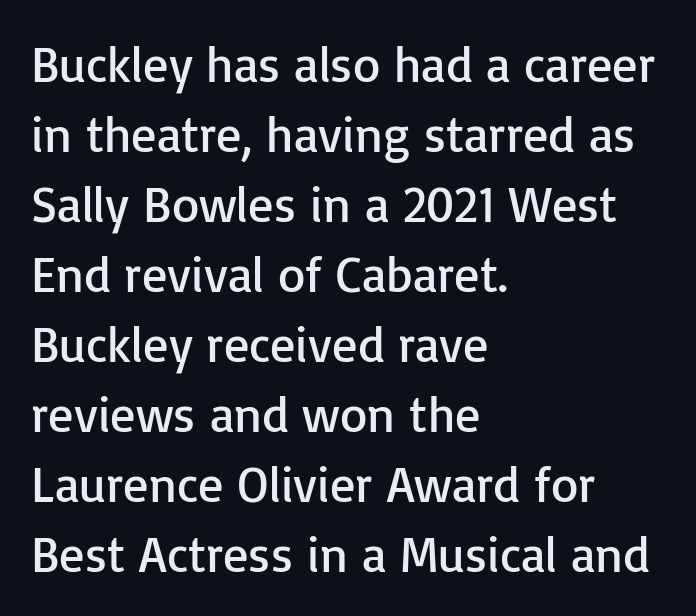
The image shows 50 px regular-weight sans-serif type, upright; set left-aligned, normal line spacing (1.4x), normal letter spacing, not underlined; low stroke contrast and a medium x-height.
